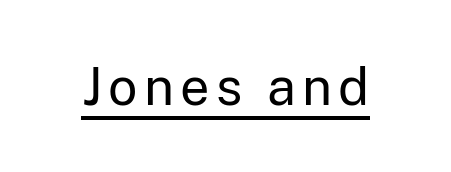
The image shows 52 px regular-weight sans-serif type, upright; set underlined; low stroke contrast and a medium x-height.
